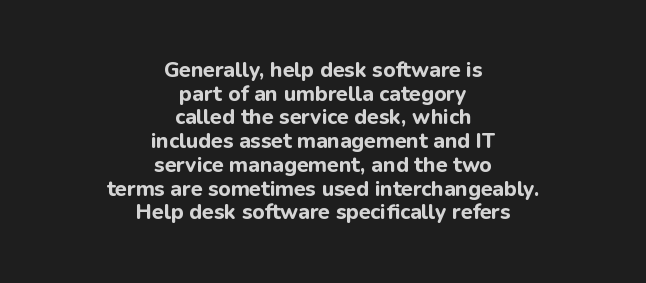
Q: Is the text bold? A: Yes.
Q: Is the text italic (slanted)? A: No, it is upright.
Q: Is the text underlined? A: No.
Q: How is the paragraph aligned? A: Centered.
Q: Is the spacing between letters normal or unusually wide? A: Normal.
Q: Is the spacing between lines tight, normal or loose? A: Tight.
